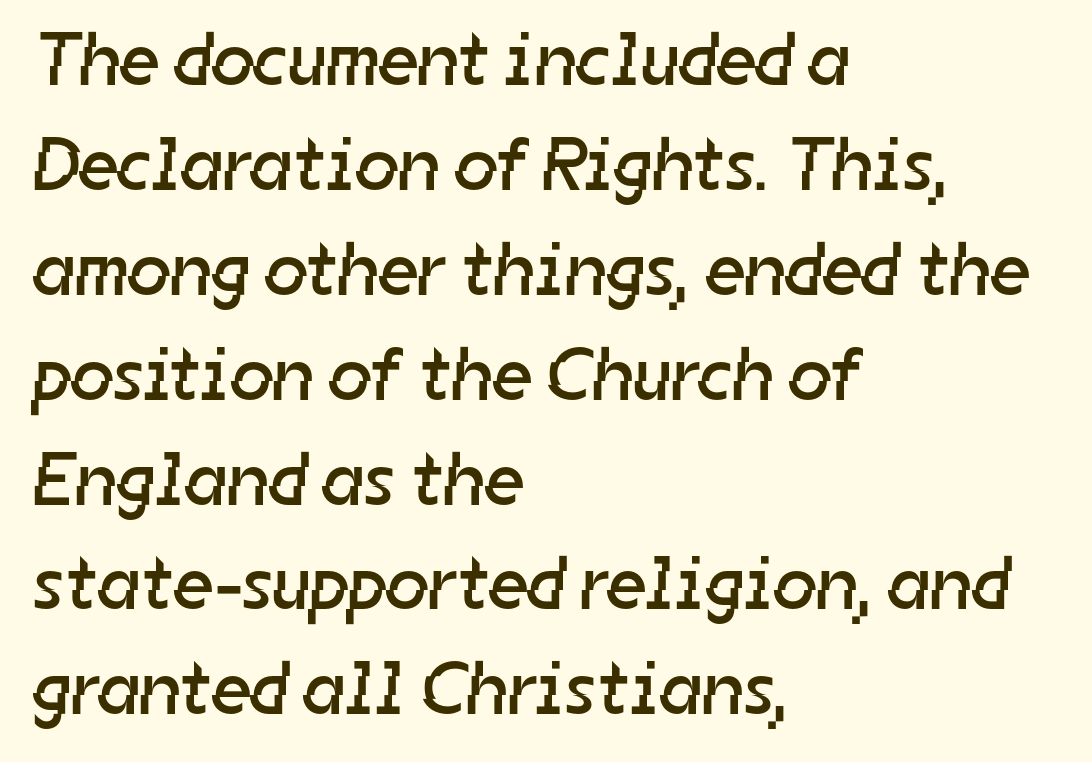
The image shows 76 px regular-weight sans-serif type; set left-aligned, normal line spacing (1.38x), normal letter spacing, not underlined; low stroke contrast and a medium x-height.
